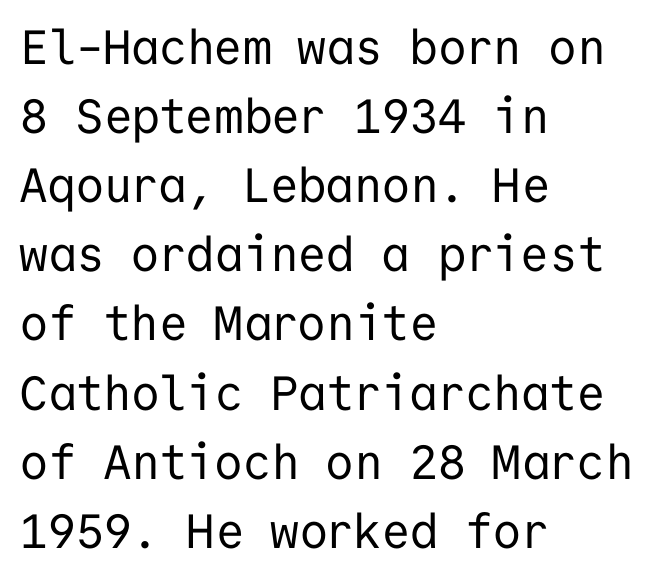
The passage shown stacks its lines at a standard gap. Monospaced: the letters line up in strict vertical columns. There is no visible air inserted between adjacent glyphs. Horizontally, the lines are justified to the leading edge only. This is roman type, the default non-slanted kind.
